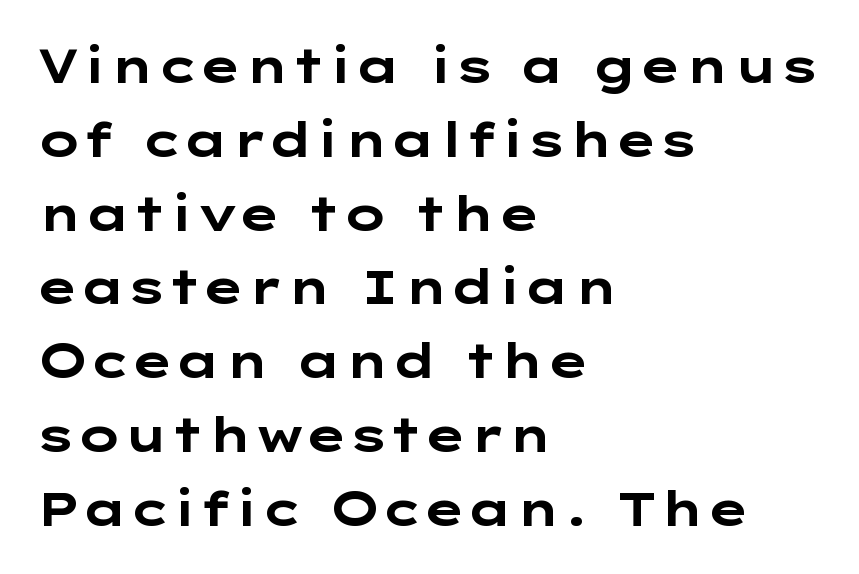
This rendering uses left alignment, leaving the right contour irregular. Default kerning and tracking; the words read as compact shapes. The specimen reads as upright at a glance. Look at the stroke-to-counter ratio: heavy, a bold.
